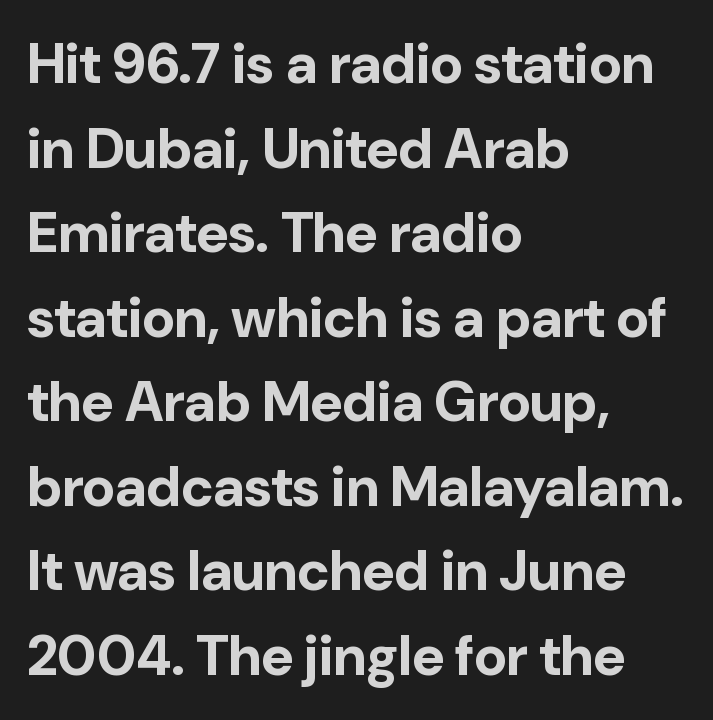
The image shows 56 px bold sans-serif type, upright; set left-aligned, normal line spacing (1.51x), normal letter spacing, not underlined; low stroke contrast and a medium x-height.
